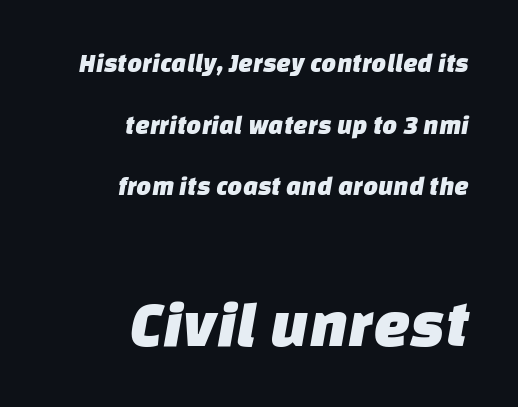
Loosely led — the rows are spread out. No word sits above an underline. Size hierarchy here favors the trailing block over the leading one. A typesetter would label this face a sans. Words appear dense and cohesive because spacing is normal. Do the characters align in a grid? No, the font is proportional.
